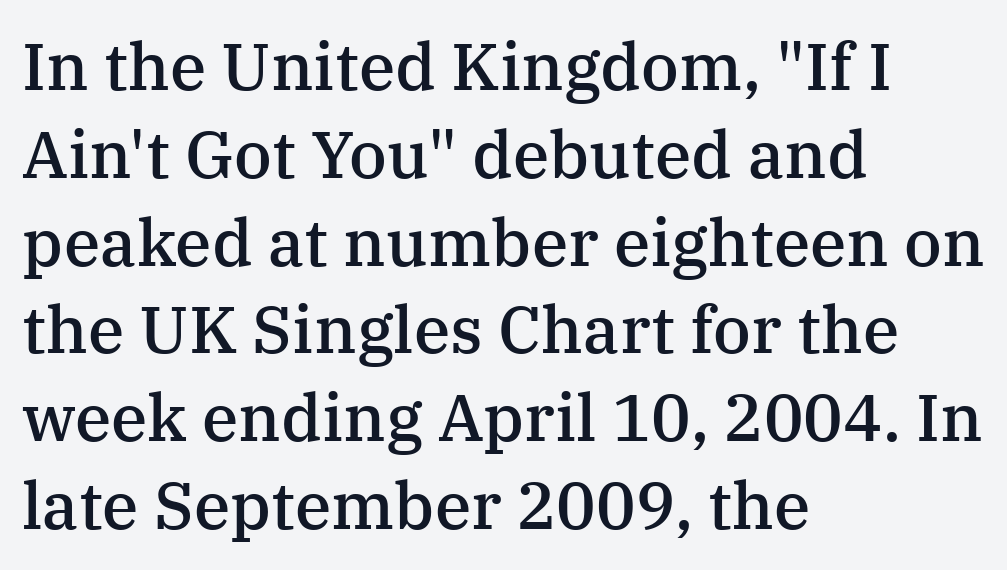
The image shows 66 px semibold serif type, upright; set left-aligned, normal line spacing (1.33x), normal letter spacing, not underlined; medium stroke contrast and a medium x-height.
